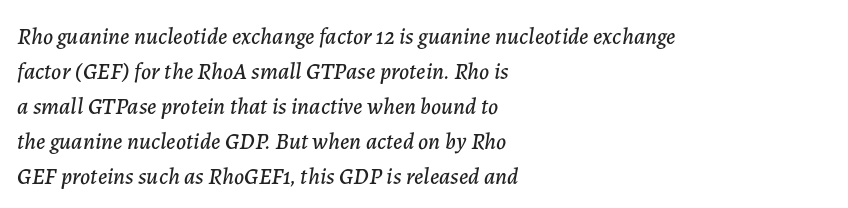
{"italic": "yes", "lean": "right", "slant_degrees": 7, "underline": "no", "align": "left", "line_spacing": "normal", "line_spacing_ratio": 1.52, "letter_spacing": "normal", "letter_spacing_em": 0.0, "glyph_px": 23}
